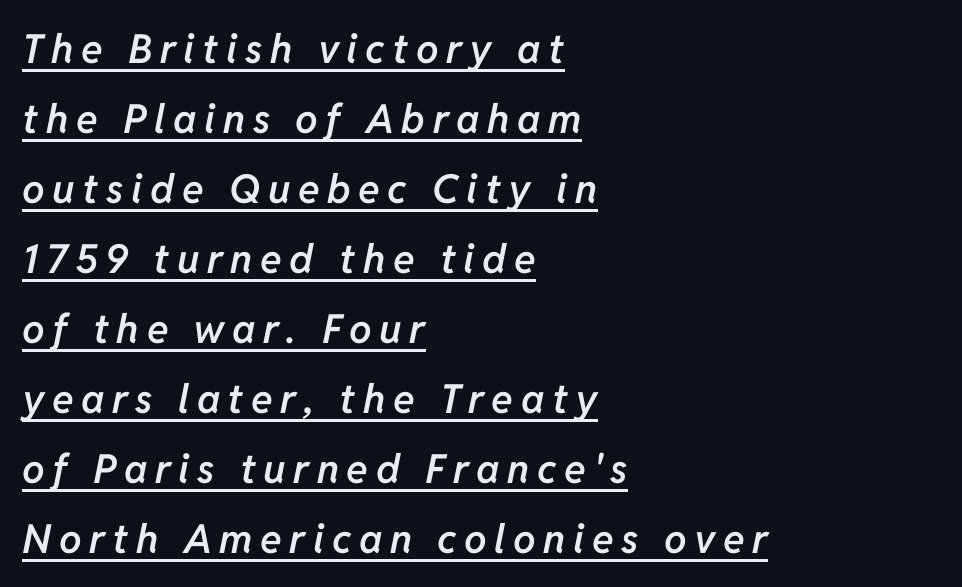
Underlining? Definitely there. Weight: semibold (demi). Think of a printed novel: that variable character pitch is what you see here. The whole block is typeset with a tilt. The lines are quadded left.
